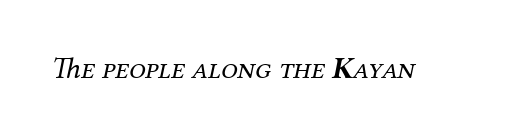
The image shows 30 px regular-weight serif type, italic (leaning right); set normal letter spacing, not underlined; medium stroke contrast and a medium x-height.
